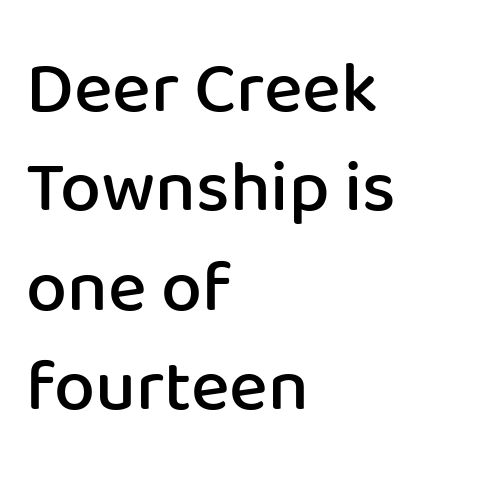
Q: Is the text bold? A: Semi-bold.
Q: Is the text italic (slanted)? A: No, it is upright.
Q: Is the typeface a serif or a sans-serif typeface? A: Sans-serif.
Q: Is the text underlined? A: No.
Q: How is the paragraph aligned? A: Left-aligned.
Q: Is the spacing between letters normal or unusually wide? A: Normal.
Q: Is the spacing between lines tight, normal or loose? A: Normal.
Q: Width (condensed, normal, or wide)? A: Normal.
Q: Stroke contrast? A: Low.
Q: x-height? A: Medium.
Q: Monospaced? A: No.
